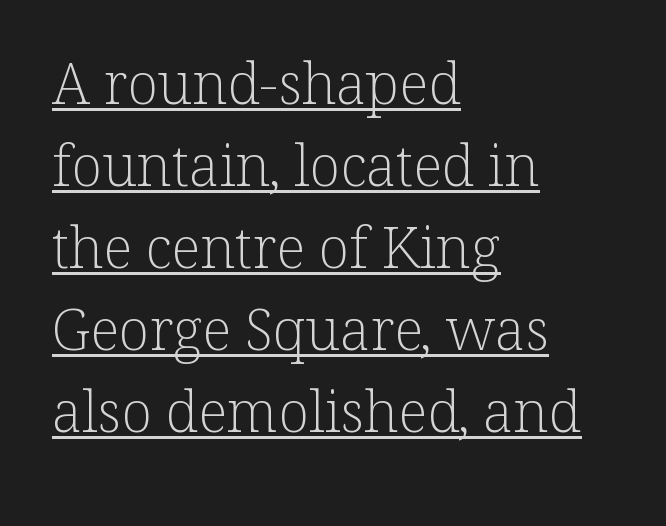
The image shows 57 px light serif type, upright; set left-aligned, normal line spacing (1.44x), normal letter spacing, underlined; low stroke contrast and a medium x-height.
